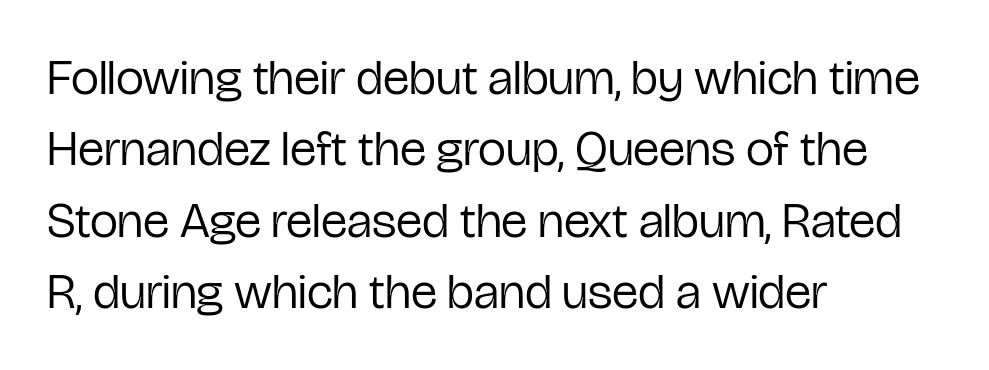
Q: Is the text bold? A: No.
Q: Is the text italic (slanted)? A: No, it is upright.
Q: Is the typeface a serif or a sans-serif typeface? A: Sans-serif.
Q: Is the text underlined? A: No.
Q: How is the paragraph aligned? A: Left-aligned.
Q: Is the spacing between letters normal or unusually wide? A: Normal.
Q: Is the spacing between lines tight, normal or loose? A: Normal.
Q: Width (condensed, normal, or wide)? A: Condensed.
Q: Stroke contrast? A: Low.
Q: x-height? A: Medium.
Q: Monospaced? A: No.
